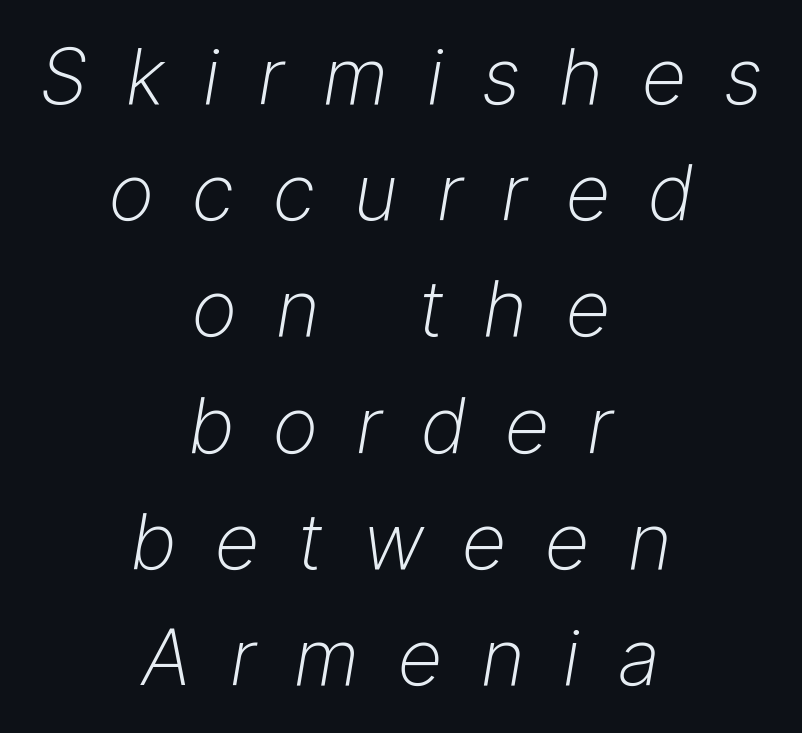
The lines in this sample share a center point and differ in where they start and stop. A typesetter would call this heavily tracked-out type. No letter is thick-stroked: the sample isn't bold. Spacing verdict: proportional, widths tailored to each character.
